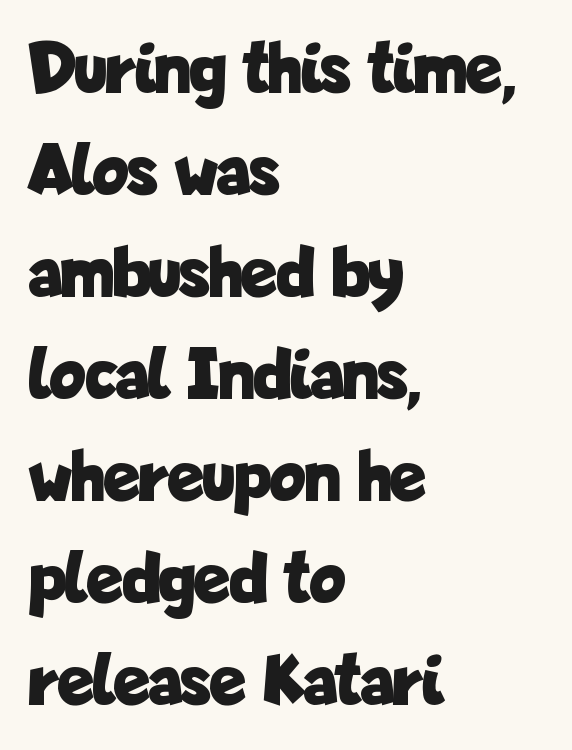
{"serif": "no", "italic": "no", "bold": "yes", "weight": "bold", "width": "condensed", "stroke_contrast": "low", "x_height": "medium", "monospaced": "no", "underline": "no", "align": "left", "line_spacing": "normal", "line_spacing_ratio": 1.36, "letter_spacing": "normal", "letter_spacing_em": 0.0, "glyph_px": 75}
